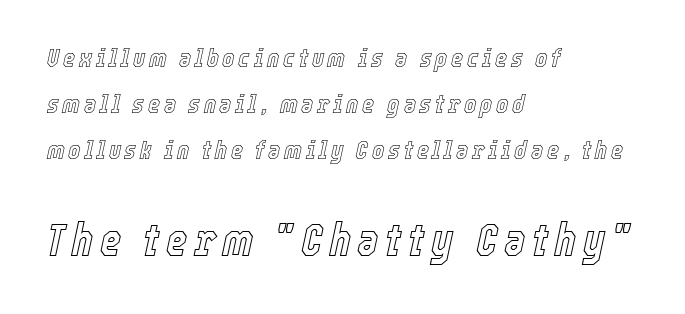
The letters are slanted; this is an italic face. Proportional: the letters do not fall into vertical columns. The glyphs are unaccompanied by any horizontal stroke below them. Which margin do the lines hug? The left one — the right edge is uneven.
